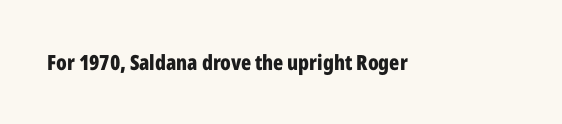
The letterforms sit shoulder to shoulder at normal distance. These lines were composed using upright roman letters. Check the space under the baseline: it is left empty. The sample has been set heavy, in full bold.
